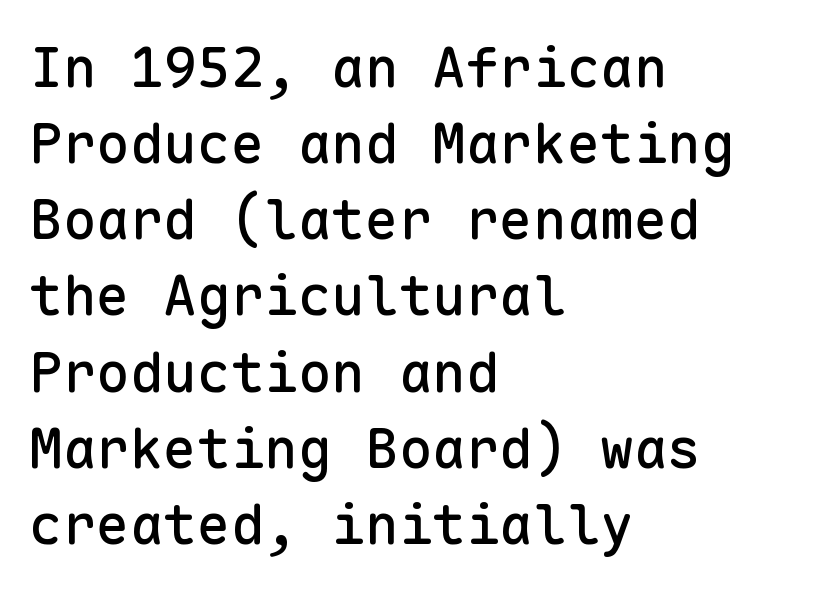
The designer went with a sans here, leaving each stem footless. Students, note that the glyphs here touch the page at normal intervals. Italic: no, the glyphs are upright roman. The baseline area is clear.
